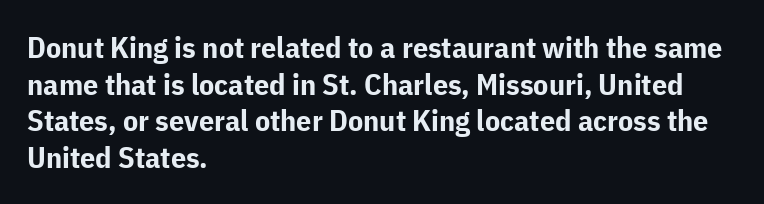
The image shows 30 px bold sans-serif type, upright; set left-aligned, line spacing 1.22x, normal letter spacing, not underlined; low stroke contrast and a medium x-height.
